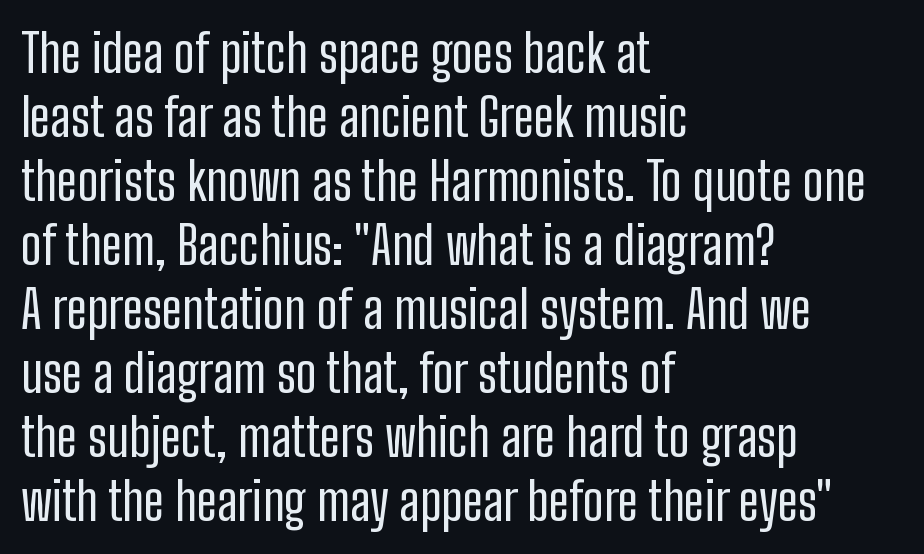
{"serif": "no", "italic": "no", "bold": "no", "weight": "regular", "width": "condensed", "stroke_contrast": "low", "x_height": "medium", "monospaced": "no", "underline": "no", "align": "left", "line_spacing_ratio": 1.23, "letter_spacing": "normal", "letter_spacing_em": 0.0, "glyph_px": 52}
